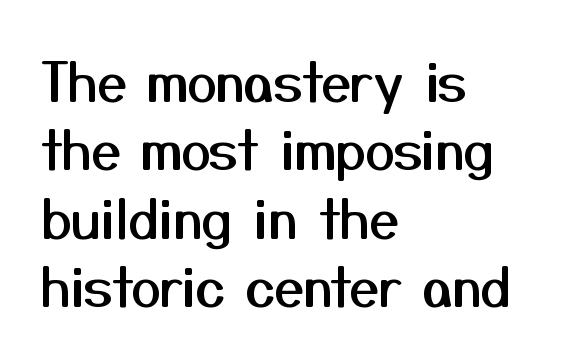
{"serif": "no", "italic": "no", "width": "normal", "stroke_contrast": "medium", "x_height": "medium", "monospaced": "no", "underline": "no", "align": "left", "line_spacing": "normal", "line_spacing_ratio": 1.29, "letter_spacing": "normal", "letter_spacing_em": 0.0, "glyph_px": 53}
